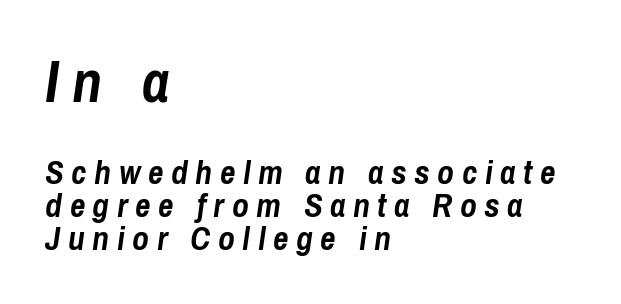
{"italic": "yes", "lean": "right", "slant_degrees": 8, "bold": "yes", "weight": "semibold", "width": "condensed", "stroke_contrast": "low", "x_height": "medium", "monospaced": "no", "underline": "no", "align": "left", "line_spacing": "tight", "line_spacing_ratio": 0.98, "letter_spacing": "wide", "letter_spacing_em": 0.22, "larger_block": "first", "size_ratio": 1.76, "glyph_px": 60}
